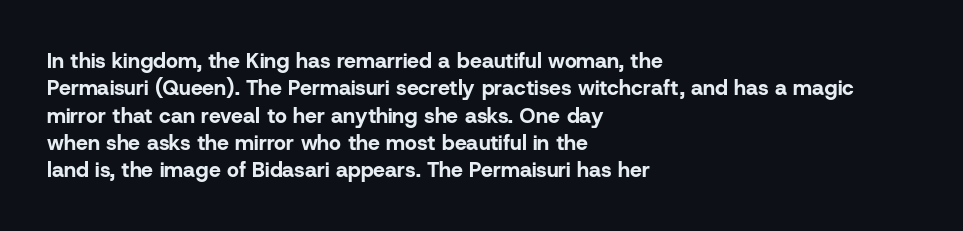
The image shows 21 px bold type, upright; set left-aligned, normal line spacing (1.3x), normal letter spacing, not underlined.
